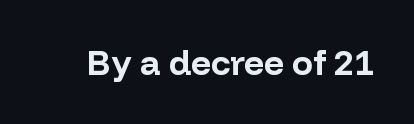
The image shows 35 px bold sans-serif type, upright; set normal letter spacing, not underlined; low stroke contrast and a medium x-height.
